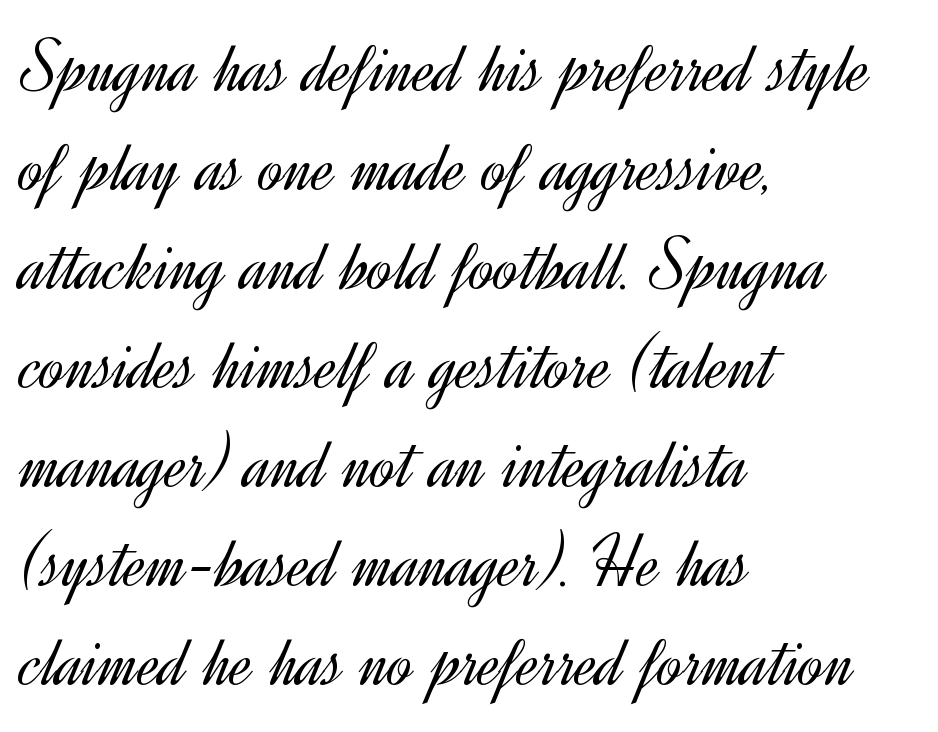
Q: Is the text bold? A: No.
Q: Is the text italic (slanted)? A: Yes.
Q: Is the typeface a serif or a sans-serif typeface? A: Sans-serif.
Q: Is the text underlined? A: No.
Q: How is the paragraph aligned? A: Left-aligned.
Q: Is the spacing between letters normal or unusually wide? A: Normal.
Q: Is the spacing between lines tight, normal or loose? A: Normal.
Q: Width (condensed, normal, or wide)? A: Normal.
Q: x-height? A: Small.
Q: Monospaced? A: No.
